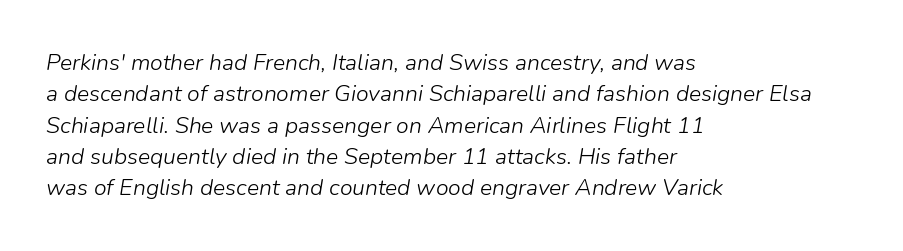
Q: Is the text bold? A: No.
Q: Is the text italic (slanted)? A: Yes, it leans right by about 9 degrees.
Q: Is the text underlined? A: No.
Q: How is the paragraph aligned? A: Left-aligned.
Q: Is the spacing between letters normal or unusually wide? A: Normal.
Q: Is the spacing between lines tight, normal or loose? A: Normal.
